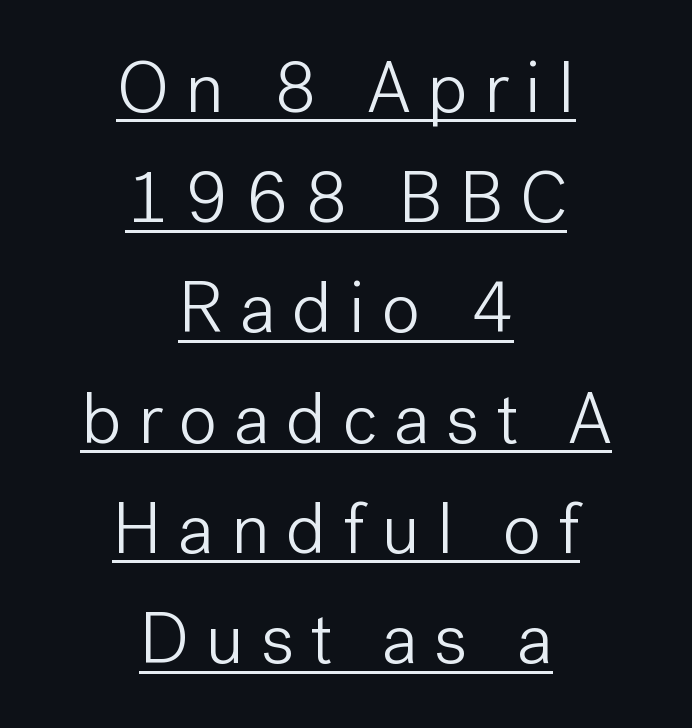
{"serif": "no", "italic": "no", "bold": "no", "weight": "light", "width": "normal", "stroke_contrast": "low", "x_height": "medium", "monospaced": "no", "underline": "yes", "align": "center", "line_spacing": "normal", "line_spacing_ratio": 1.51, "letter_spacing": "wide", "letter_spacing_em": 0.22, "glyph_px": 73}
